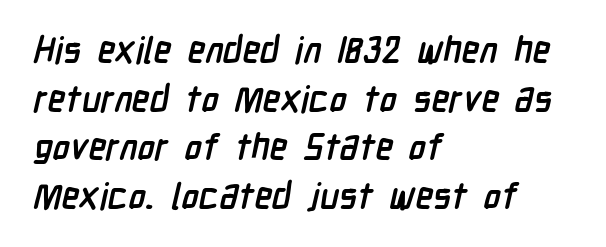
{"serif": "no", "bold": "yes", "weight": "semibold", "width": "condensed", "stroke_contrast": "low", "x_height": "medium", "monospaced": "no", "underline": "no", "align": "left", "line_spacing": "normal", "line_spacing_ratio": 1.35, "letter_spacing": "normal", "letter_spacing_em": 0.0, "glyph_px": 36}
